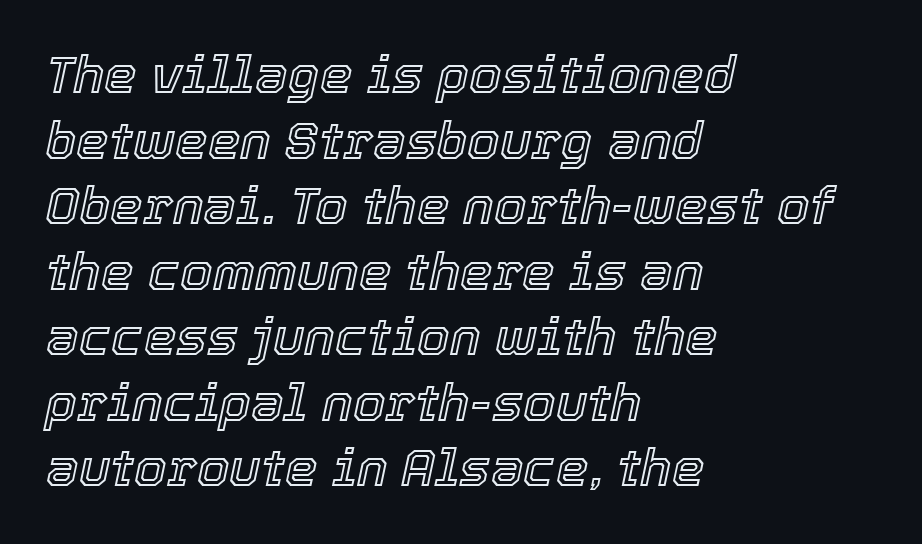
{"italic": "yes", "lean": "right", "slant_degrees": 12, "width": "normal", "x_height": "medium", "monospaced": "no", "underline": "no", "align": "left", "line_spacing": "normal", "line_spacing_ratio": 1.26, "letter_spacing": "normal", "letter_spacing_em": 0.0, "glyph_px": 52}
